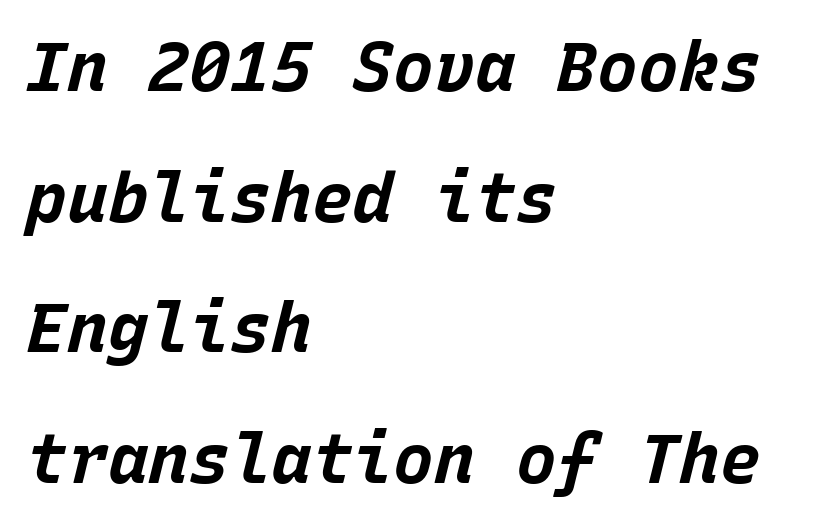
Short note: letters normally spaced. Anything drawn beneath the words? Only blank space. Yep, that's italic — everything's leaning. The paragraph has a hard left edge and a soft right edge.
